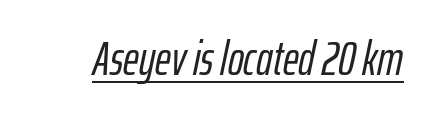
The image shows 48 px condensed type, italic (leaning right); set normal letter spacing, underlined; low stroke contrast and a medium x-height.
